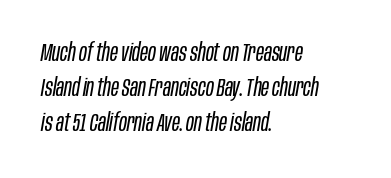
Q: Is the text bold? A: No.
Q: Is the text italic (slanted)? A: Yes, it leans right by about 10 degrees.
Q: Is the text underlined? A: No.
Q: How is the paragraph aligned? A: Left-aligned.
Q: Is the spacing between letters normal or unusually wide? A: Normal.
Q: Is the spacing between lines tight, normal or loose? A: Normal.
